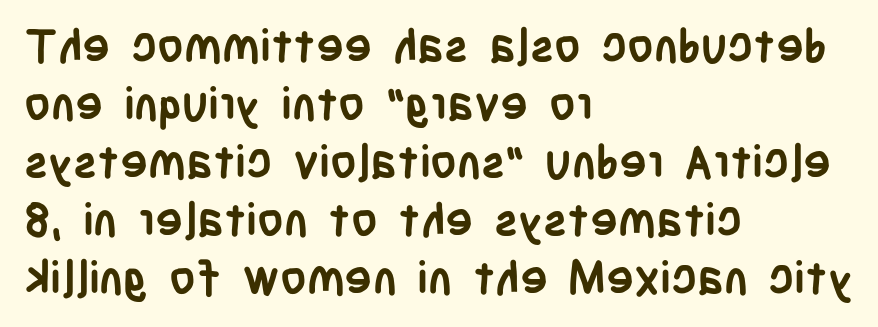
In CSS terms this would be text-align: left. Set as a true bold cut, around the 700 mark. Notice how the stems are strictly vertical — no italics here. Honestly, the row spacing looks completely unremarkable. Words float on clear page, feet unadorned. The passage shown is typed in a proportional face where columns would drift.
